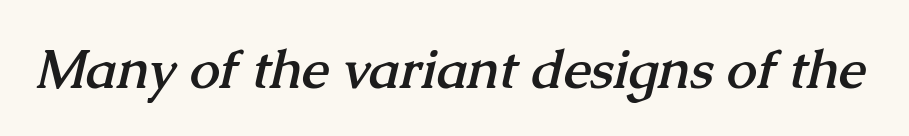
The image shows 54 px semibold serif type; set normal letter spacing, not underlined; medium stroke contrast and a medium x-height.
